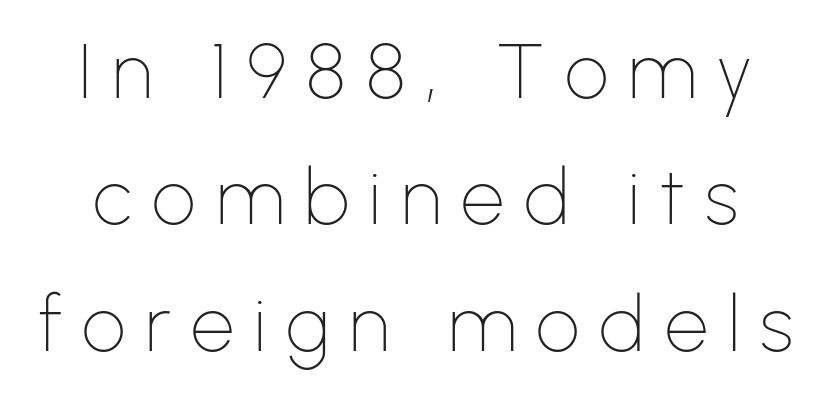
{"serif": "no", "italic": "no", "bold": "no", "weight": "thin", "width": "normal", "stroke_contrast": "low", "x_height": "medium", "monospaced": "no", "underline": "no", "line_spacing": "normal", "line_spacing_ratio": 1.64, "letter_spacing": "wide", "letter_spacing_em": 0.26, "glyph_px": 77}
